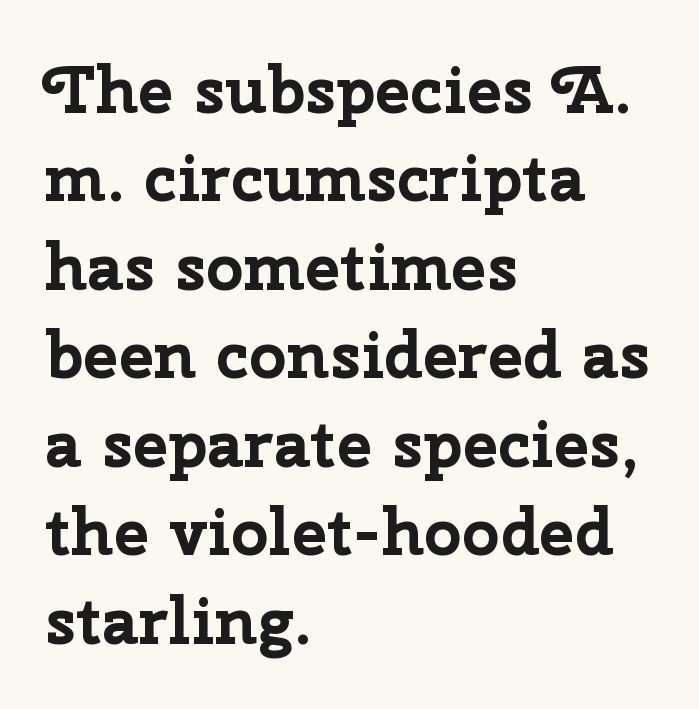
Varying glyph widths throughout — classic text-font behaviour. Notice how the stems are strictly vertical — no italics here. Line spacing here is normal. Set as a true bold cut, around the 700 mark. These lines are set flush left with a ragged right edge. Descender tails drop into unmarked territory.
